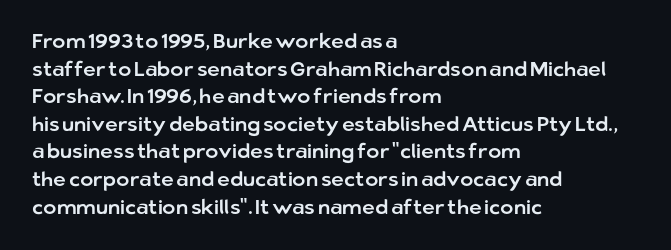
The image shows 20 px text type, upright; set left-aligned, normal line spacing (1.38x), normal letter spacing, not underlined.
